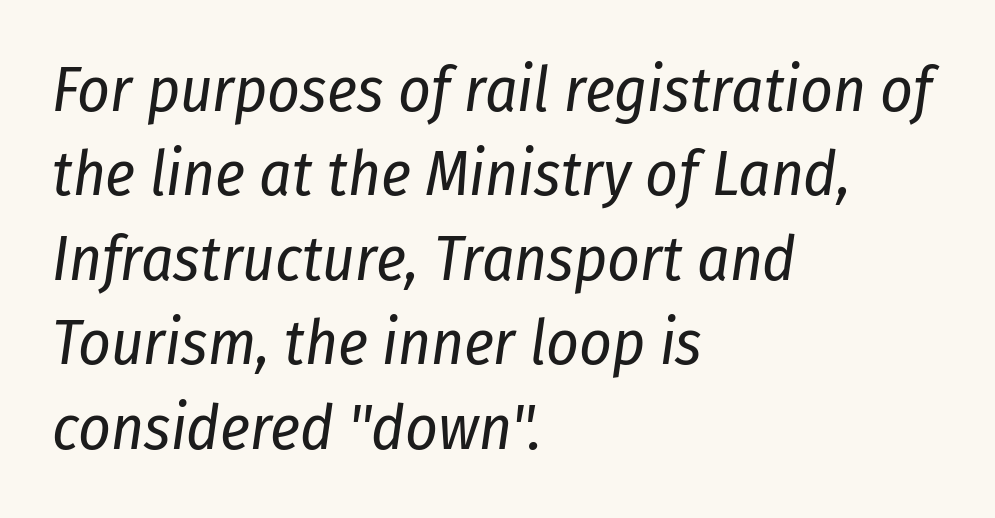
Q: Is the text bold? A: No.
Q: Is the text italic (slanted)? A: Yes, it leans right by about 8 degrees.
Q: Is the text underlined? A: No.
Q: How is the paragraph aligned? A: Left-aligned.
Q: Is the spacing between letters normal or unusually wide? A: Normal.
Q: Is the spacing between lines tight, normal or loose? A: Normal.
Q: Width (condensed, normal, or wide)? A: Condensed.
Q: Stroke contrast? A: Low.
Q: x-height? A: Medium.
Q: Monospaced? A: No.
